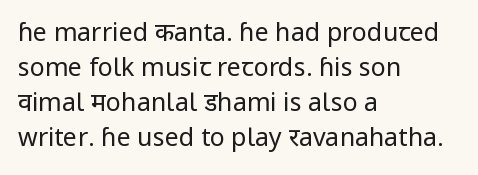
Nobody drew a line under any word here. The passage is arranged the way most books set body copy — flush left. Is the stroke heavy? The answer is a plain regular-or-lighter. Nobody touched the tracking dial on this one. A roman cut, with each character standing at attention. The space between consecutive lines is moderate.
